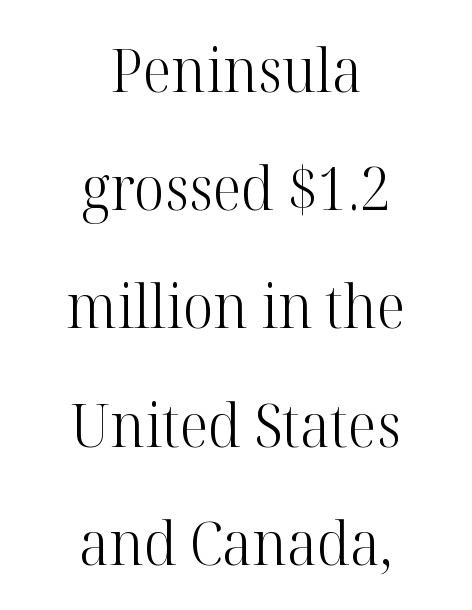
{"serif": "yes", "italic": "no", "bold": "no", "weight": "light", "width": "normal", "stroke_contrast": "high", "x_height": "medium", "monospaced": "no", "underline": "no", "align": "center", "line_spacing": "loose", "line_spacing_ratio": 1.97, "letter_spacing": "normal", "letter_spacing_em": 0.0, "glyph_px": 60}
